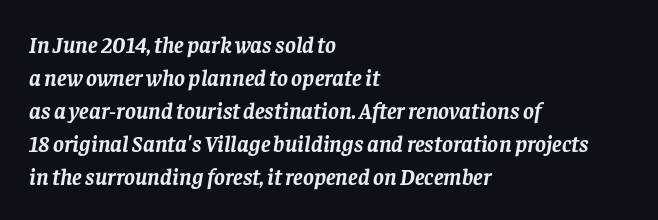
{"italic": "yes", "lean": "right", "slant_degrees": 8, "bold": "yes", "underline": "no", "align": "left", "line_spacing": "normal", "line_spacing_ratio": 1.44, "letter_spacing": "normal", "letter_spacing_em": 0.0, "glyph_px": 23}
